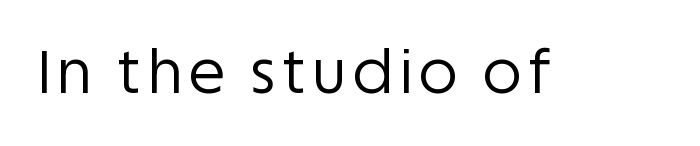
Ordinary non-slanted type is in use. Nobody drew a line under any word here. Is this a fixed-width face? No — the glyphs have proportional, varying widths. Letterform terminals end flat and unadorned throughout the passage.
